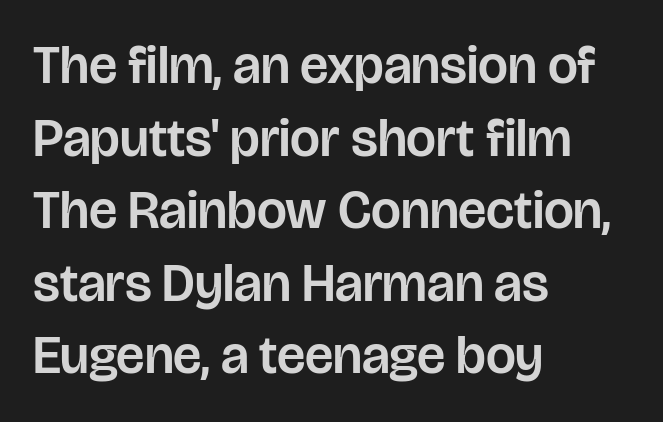
The image shows 53 px sans-serif type, upright; set left-aligned, normal line spacing (1.37x), normal letter spacing, not underlined; low stroke contrast and a large x-height.
